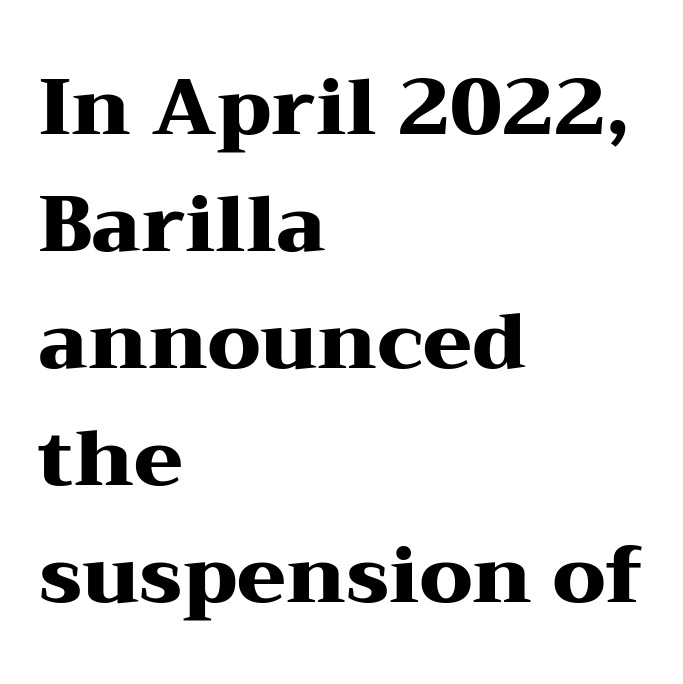
Q: Is the text bold? A: Yes.
Q: Is the text italic (slanted)? A: No, it is upright.
Q: Is the typeface a serif or a sans-serif typeface? A: Serif.
Q: Is the text underlined? A: No.
Q: How is the paragraph aligned? A: Left-aligned.
Q: Is the spacing between letters normal or unusually wide? A: Normal.
Q: Is the spacing between lines tight, normal or loose? A: Normal.
Q: Width (condensed, normal, or wide)? A: Wide.
Q: Stroke contrast? A: Medium.
Q: x-height? A: Medium.
Q: Monospaced? A: No.
